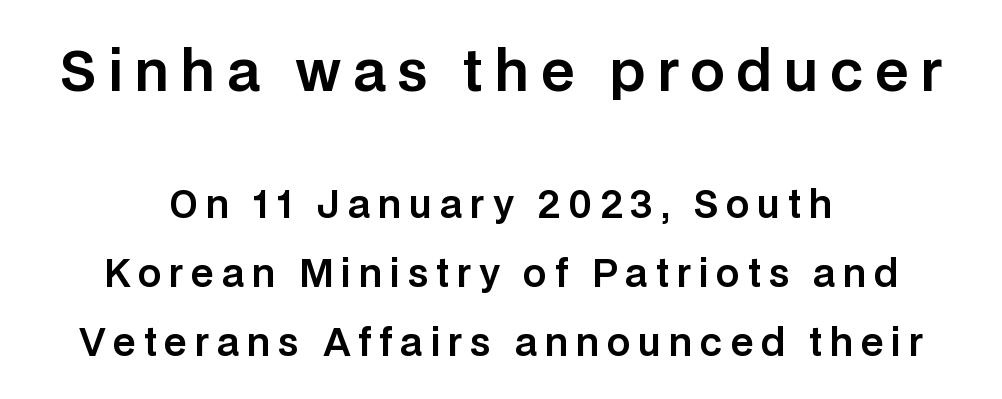
{"serif": "no", "italic": "no", "width": "normal", "stroke_contrast": "low", "x_height": "large", "monospaced": "no", "underline": "no", "align": "center", "line_spacing_ratio": 1.87, "letter_spacing": "wide", "letter_spacing_em": 0.21, "larger_block": "first", "size_ratio": 1.49, "glyph_px": 55}
